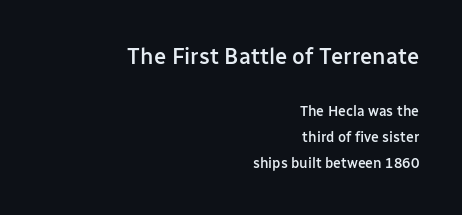
Q: Is the text bold? A: Semi-bold.
Q: Is the text italic (slanted)? A: No, it is upright.
Q: Is the text underlined? A: No.
Q: How is the paragraph aligned? A: Right-aligned.
Q: Is the spacing between letters normal or unusually wide? A: Normal.
Q: Which block of text is set in a larger size, the first (top) or the second (bottom)? A: The first (top) one.
